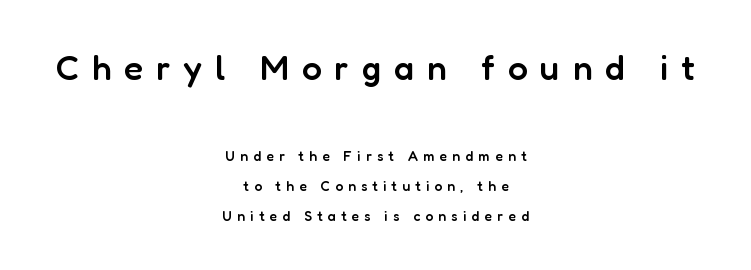
Plain, unruled lines of type. This layout puts the oversized block above and the modest block below. Someone cranked the tracking dial way up on this one. Proportional: the letters do not fall into vertical columns.
